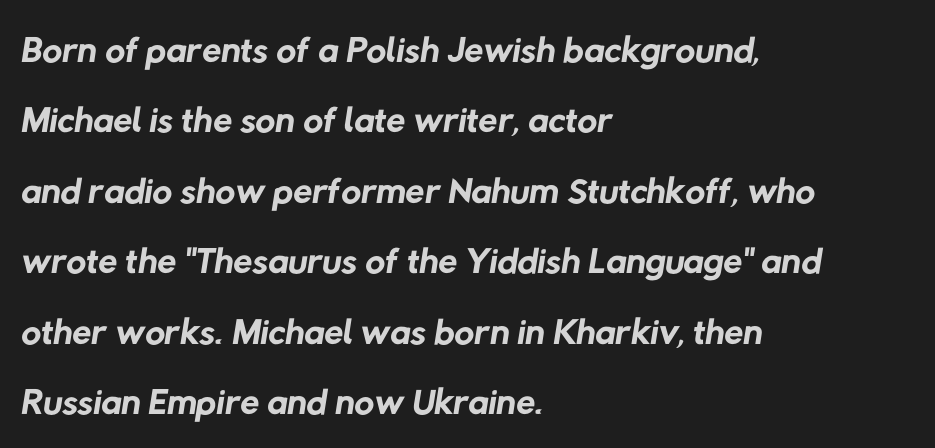
The image shows 55 px regular-weight sans-serif type; set left-aligned, normal line spacing (1.28x), normal letter spacing, not underlined; low stroke contrast and a medium x-height.
